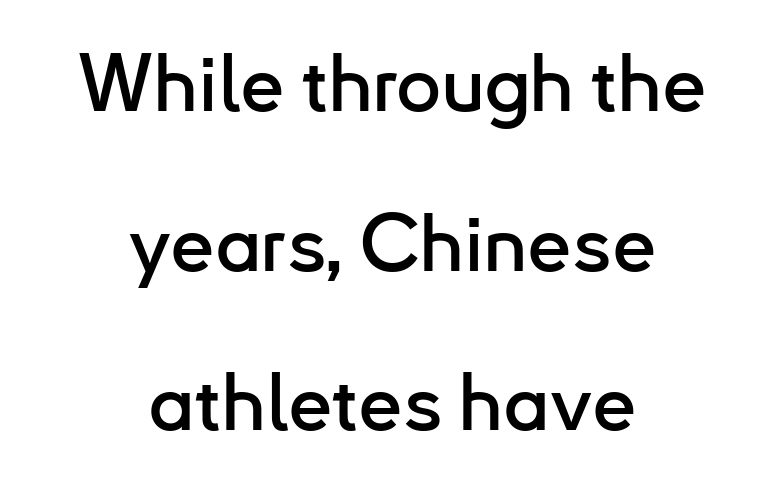
Q: Is the text italic (slanted)? A: No, it is upright.
Q: Is the typeface a serif or a sans-serif typeface? A: Sans-serif.
Q: Is the text underlined? A: No.
Q: How is the paragraph aligned? A: Centered.
Q: Is the spacing between letters normal or unusually wide? A: Normal.
Q: Is the spacing between lines tight, normal or loose? A: Loose.
Q: Width (condensed, normal, or wide)? A: Normal.
Q: Stroke contrast? A: Low.
Q: x-height? A: Small.
Q: Monospaced? A: No.
